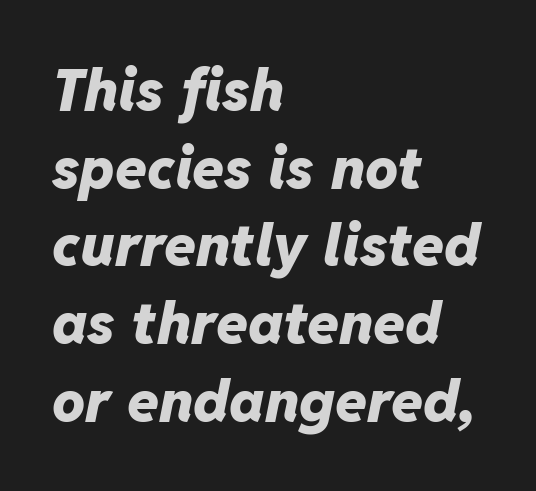
{"italic": "yes", "lean": "right", "slant_degrees": 11, "bold": "yes", "weight": "heavy", "width": "normal", "stroke_contrast": "low", "x_height": "medium", "monospaced": "no", "underline": "no", "align": "left", "line_spacing": "normal", "line_spacing_ratio": 1.34, "letter_spacing": "normal", "letter_spacing_em": 0.0, "glyph_px": 58}
